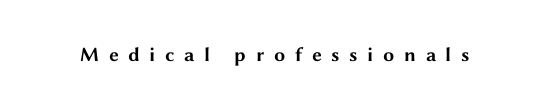
{"italic": "no", "bold": "yes", "underline": "no", "letter_spacing": "wide", "letter_spacing_em": 0.48, "glyph_px": 20}
